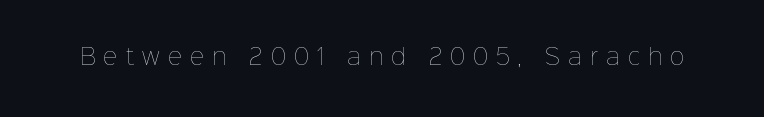
{"italic": "no", "bold": "no", "underline": "no", "letter_spacing": "wide", "letter_spacing_em": 0.37, "glyph_px": 22}
